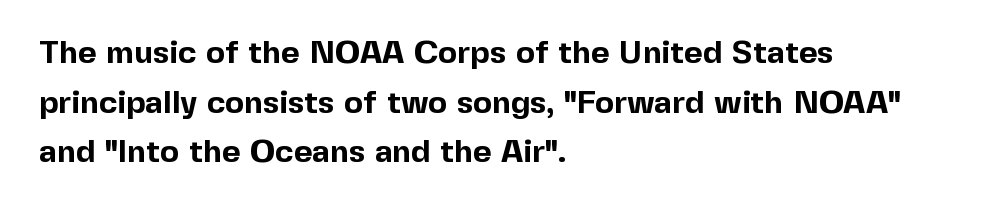
The image shows 32 px bold sans-serif type, upright; set left-aligned, normal line spacing (1.55x), normal letter spacing, not underlined; a medium x-height.
